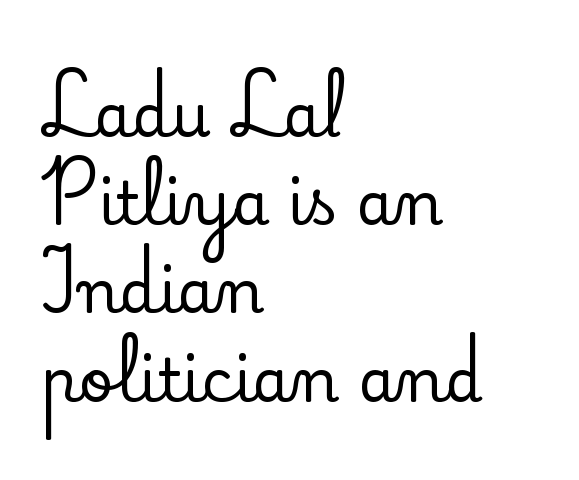
{"serif": "yes", "italic": "no", "width": "normal", "stroke_contrast": "low", "x_height": "small", "monospaced": "no", "underline": "no", "align": "left", "line_spacing": "normal", "line_spacing_ratio": 1.47, "letter_spacing": "normal", "letter_spacing_em": 0.0, "glyph_px": 60}
